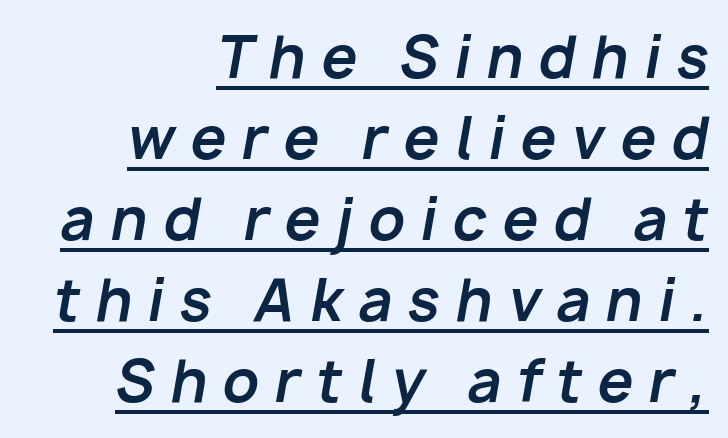
{"italic": "yes", "lean": "right", "slant_degrees": 10, "bold": "yes", "weight": "bold", "width": "normal", "stroke_contrast": "low", "x_height": "medium", "monospaced": "no", "underline": "yes", "align": "right", "line_spacing": "normal", "line_spacing_ratio": 1.42, "letter_spacing": "wide", "letter_spacing_em": 0.27, "glyph_px": 57}
